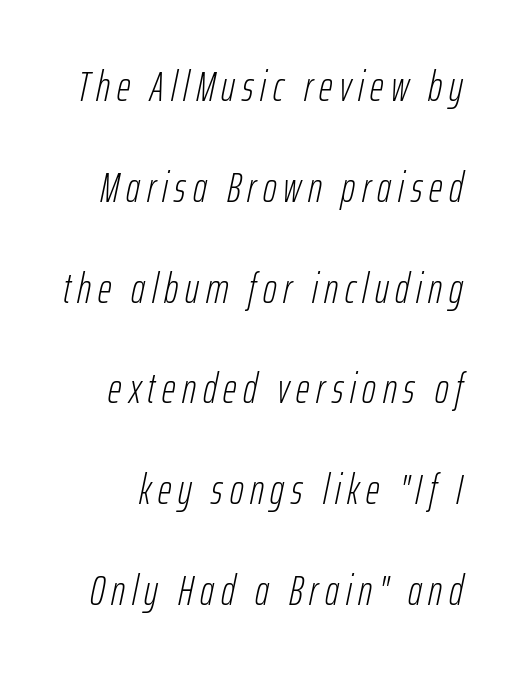
{"italic": "yes", "lean": "right", "slant_degrees": 12, "bold": "no", "weight": "light", "width": "condensed", "stroke_contrast": "low", "x_height": "medium", "monospaced": "no", "underline": "no", "line_spacing": "loose", "line_spacing_ratio": 2.4, "glyph_px": 42}
